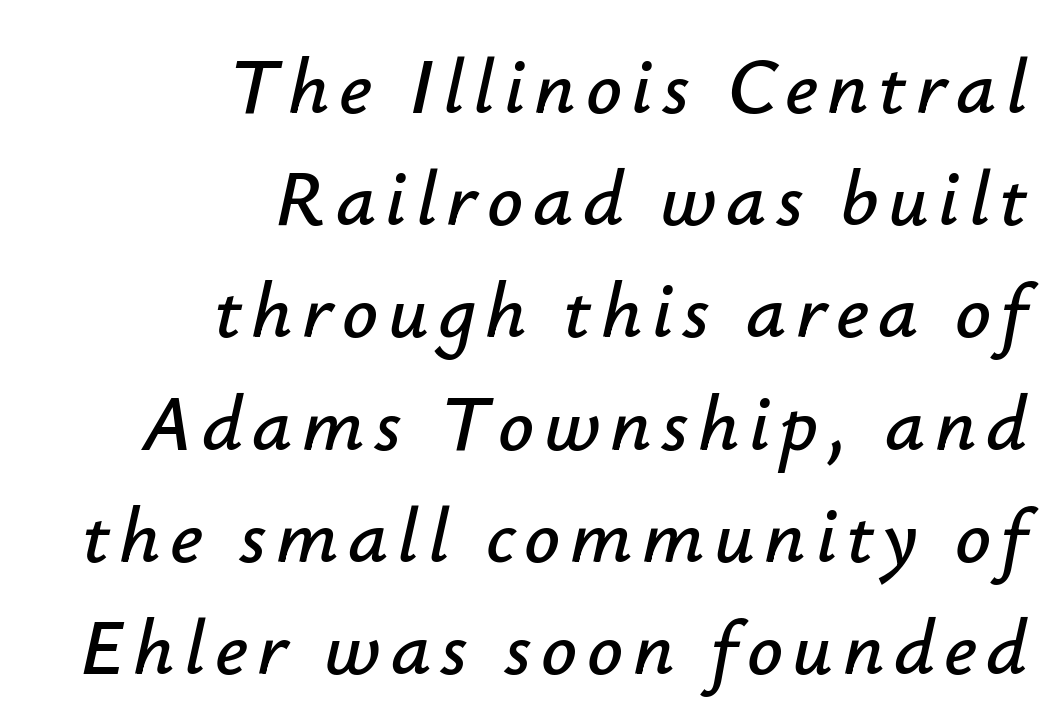
Q: Is the text italic (slanted)? A: Yes, it leans right by about 12 degrees.
Q: Is the text underlined? A: No.
Q: How is the paragraph aligned? A: Right-aligned.
Q: Is the spacing between lines tight, normal or loose? A: Normal.
Q: Width (condensed, normal, or wide)? A: Normal.
Q: Stroke contrast? A: Low.
Q: x-height? A: Small.
Q: Monospaced? A: No.
